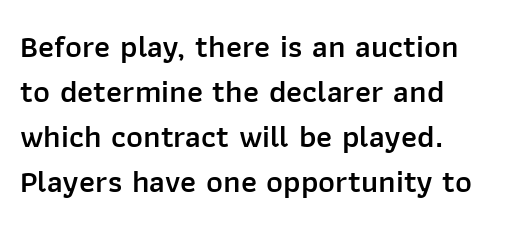
The image shows 32 px semibold sans-serif type, upright; set left-aligned, normal line spacing (1.41x), normal letter spacing, not underlined; low stroke contrast and a medium x-height.
